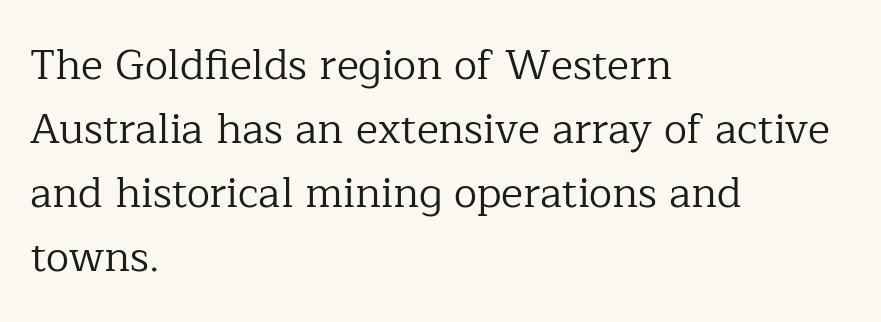
{"serif": "yes", "italic": "no", "bold": "no", "weight": "regular", "width": "normal", "stroke_contrast": "low", "x_height": "medium", "monospaced": "no", "underline": "no", "align": "left", "line_spacing": "normal", "line_spacing_ratio": 1.52, "letter_spacing": "normal", "letter_spacing_em": 0.0, "glyph_px": 42}
